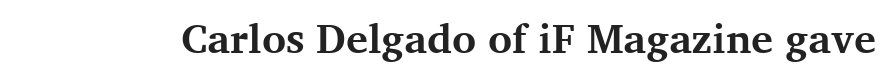
Q: Is the text bold? A: Yes.
Q: Is the text italic (slanted)? A: No, it is upright.
Q: Is the typeface a serif or a sans-serif typeface? A: Serif.
Q: Is the text underlined? A: No.
Q: Is the spacing between letters normal or unusually wide? A: Normal.
Q: Width (condensed, normal, or wide)? A: Normal.
Q: Stroke contrast? A: Medium.
Q: x-height? A: Medium.
Q: Monospaced? A: No.
